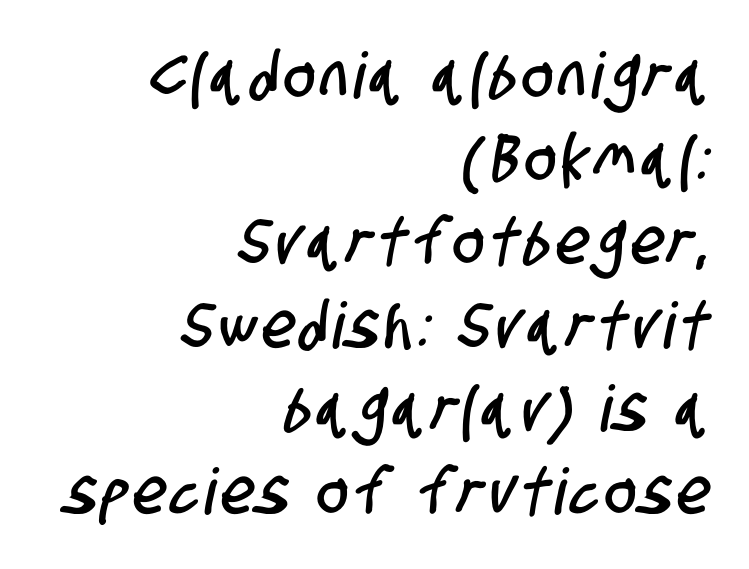
The image shows 64 px condensed sans-serif type; set right-aligned, normal line spacing (1.3x), not underlined; low stroke contrast and a large x-height.
